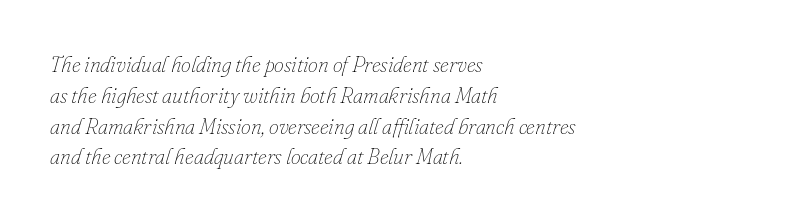
The image shows 22 px text type, italic (leaning right); set left-aligned, normal line spacing (1.4x), normal letter spacing, not underlined.
